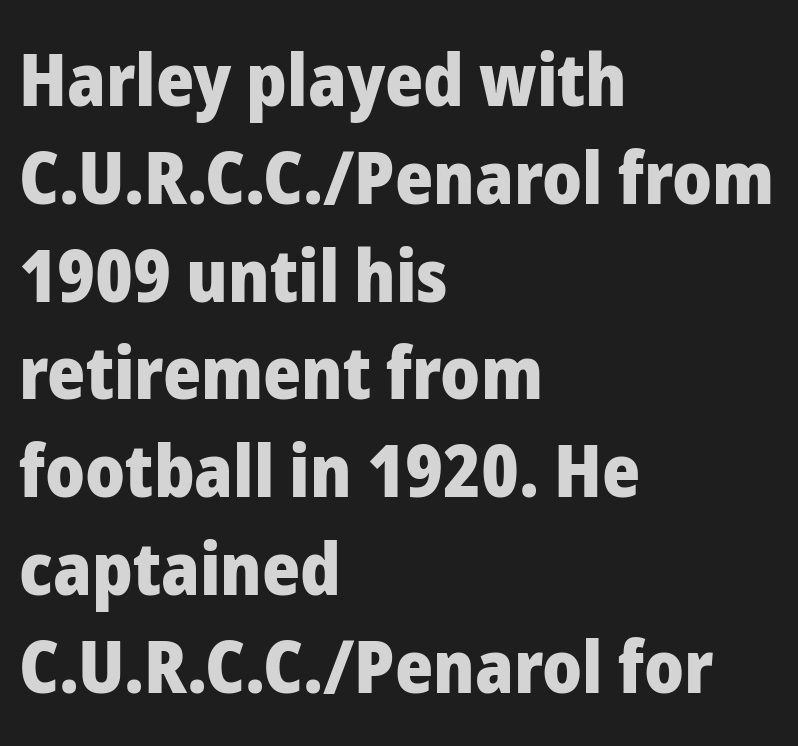
The image shows 73 px heavy sans-serif type, upright; set left-aligned, normal line spacing (1.34x), normal letter spacing, not underlined; low stroke contrast and a medium x-height.
